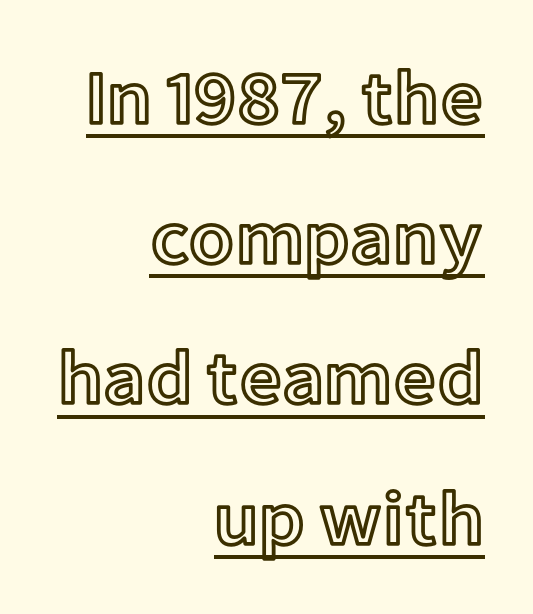
The typesetter has applied underlining to the passage shown. The letterforms sit shoulder to shoulder at normal distance. Spacing verdict: proportional, widths tailored to each character. The letters stand straight up with perfectly vertical stems. These lines are set flush right with a ragged left edge.
